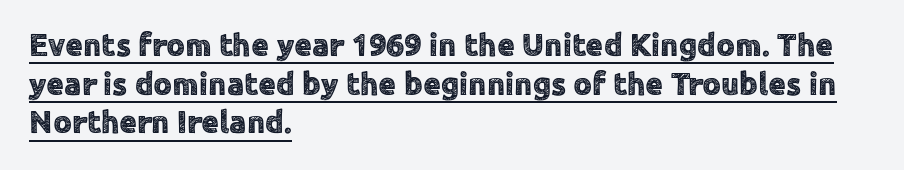
{"serif": "no", "italic": "no", "width": "normal", "x_height": "medium", "monospaced": "no", "underline": "yes", "align": "left", "line_spacing_ratio": 1.21, "letter_spacing": "normal", "letter_spacing_em": 0.0, "glyph_px": 32}
